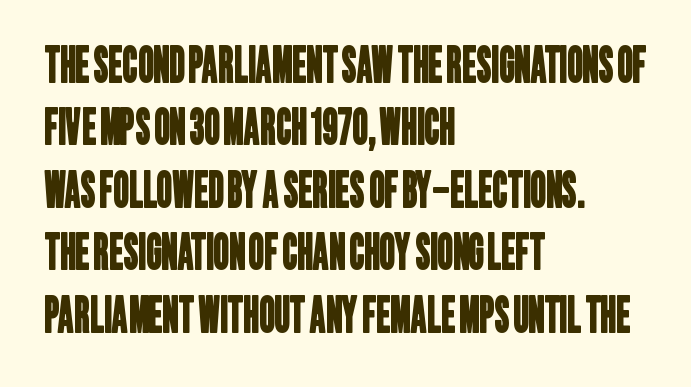
The lines are quadded left. Rows of type keep a routine distance in the vertical direction. This sample uses plain, unmodified letter spacing. This sample has the flowing, uneven cadence of proportional lettering. Honestly, there is no underline to notice here at all.
